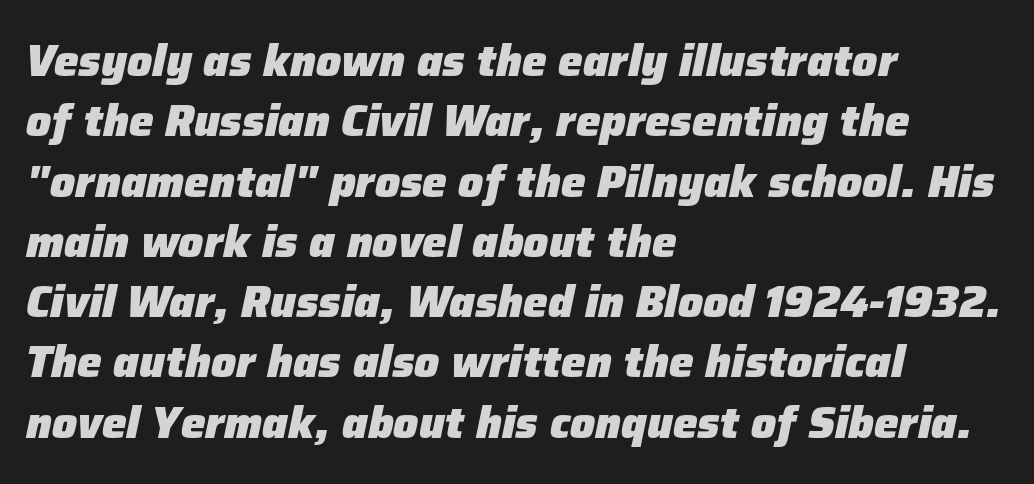
{"italic": "yes", "lean": "right", "slant_degrees": 12, "bold": "yes", "weight": "heavy", "width": "normal", "stroke_contrast": "low", "x_height": "medium", "monospaced": "no", "underline": "no", "align": "left", "line_spacing": "normal", "line_spacing_ratio": 1.37, "letter_spacing": "normal", "letter_spacing_em": 0.0, "glyph_px": 44}
